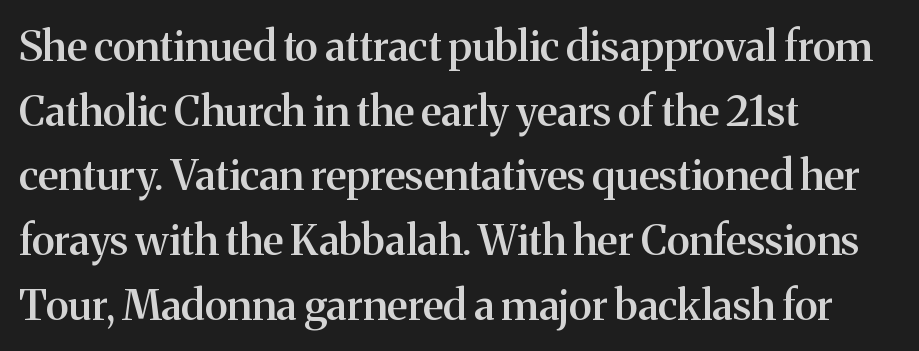
{"serif": "yes", "italic": "no", "bold": "semi", "weight": "semibold", "width": "normal", "stroke_contrast": "medium", "x_height": "medium", "monospaced": "no", "underline": "no", "align": "left", "line_spacing": "normal", "line_spacing_ratio": 1.54, "letter_spacing": "normal", "letter_spacing_em": 0.0, "glyph_px": 42}
